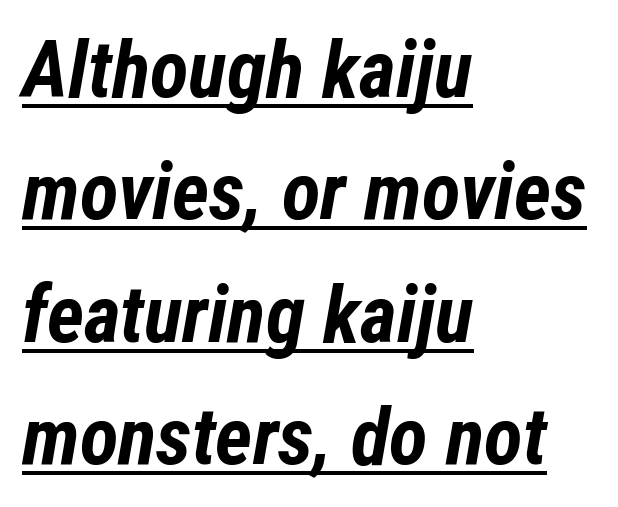
The image shows 80 px bold, condensed type, italic (leaning right); set left-aligned, normal line spacing (1.53x), normal letter spacing, underlined; low stroke contrast and a medium x-height.
